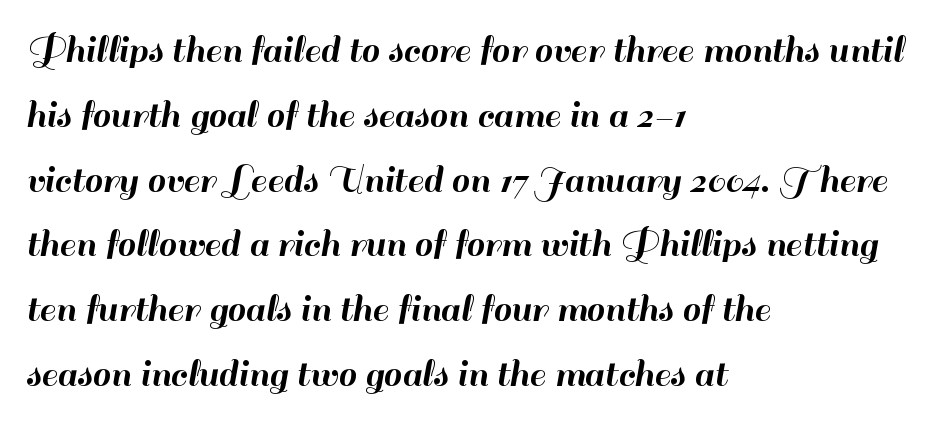
{"serif": "no", "width": "normal", "stroke_contrast": "high", "x_height": "small", "monospaced": "no", "underline": "no", "align": "left", "line_spacing": "normal", "line_spacing_ratio": 1.58, "letter_spacing": "normal", "letter_spacing_em": 0.0, "glyph_px": 41}
